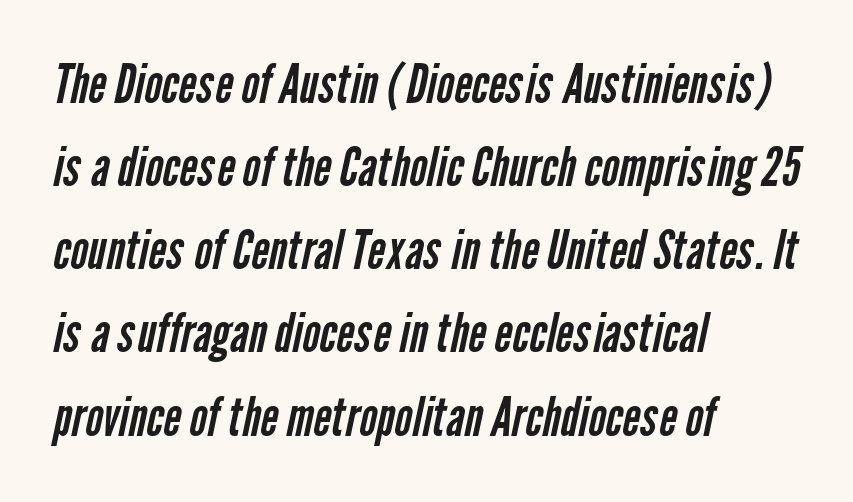
Q: Is the text bold? A: No.
Q: Is the typeface a serif or a sans-serif typeface? A: Sans-serif.
Q: Is the text underlined? A: No.
Q: How is the paragraph aligned? A: Left-aligned.
Q: Is the spacing between letters normal or unusually wide? A: Normal.
Q: Is the spacing between lines tight, normal or loose? A: Normal.
Q: Width (condensed, normal, or wide)? A: Condensed.
Q: Stroke contrast? A: Low.
Q: x-height? A: Medium.
Q: Monospaced? A: No.
